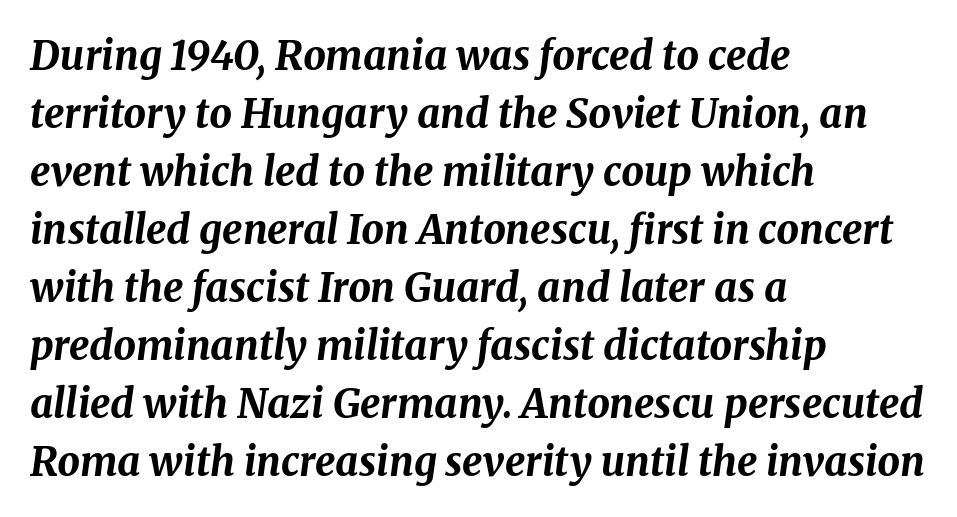
Check under the words: just untouched page. Here the glyphs are tracked normally, forming tight word shapes. This block has exactly the height ordinary leading produces. Emphasis-style slanted type is in use.
